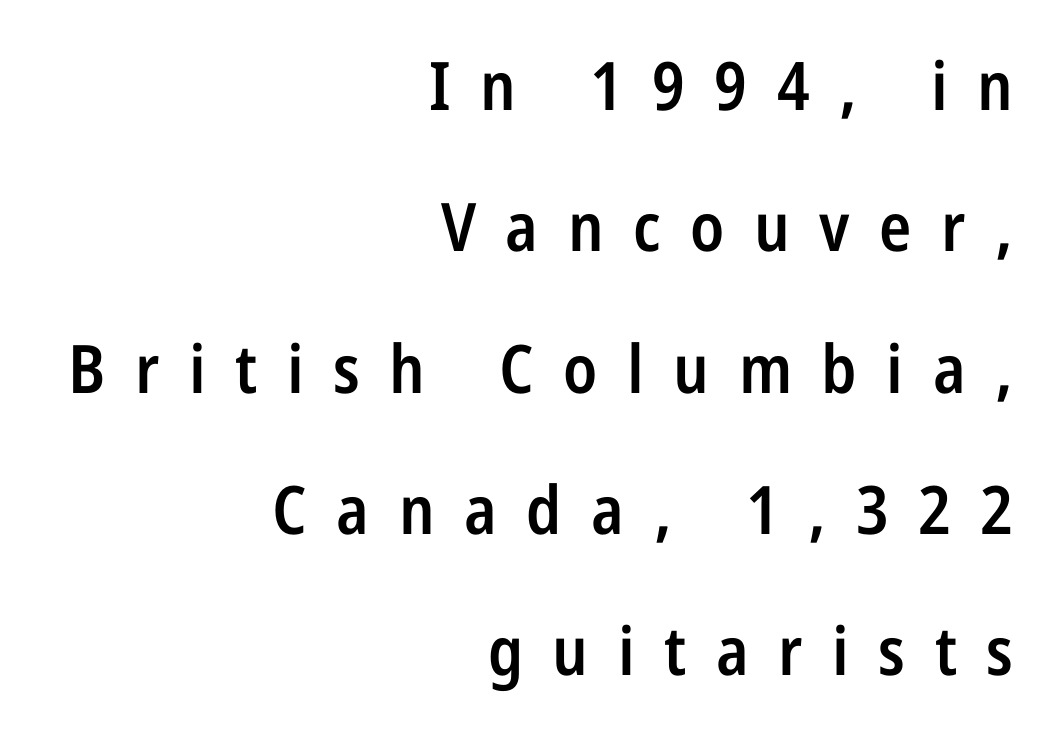
The image shows 67 px semibold, condensed sans-serif type, upright; set right-aligned, loose line spacing (2.11x), unusually wide letter spacing (+0.44 em), not underlined; low stroke contrast and a medium x-height.
